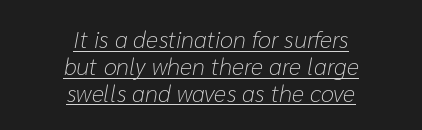
The image shows 24 px text type, italic (leaning right); set centered, tight line spacing (1.12x), normal letter spacing, underlined.
